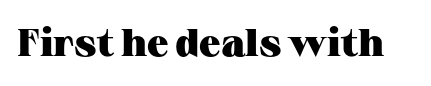
No word sits above an underline. The characters display serif detailing at their extremities. The rendering uses a bold face; every stroke is thick and dark. There is no visible air inserted between adjacent glyphs.
